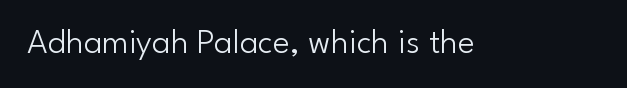
The image shows 36 px light sans-serif type, upright; set normal letter spacing, not underlined; low stroke contrast and a small x-height.
